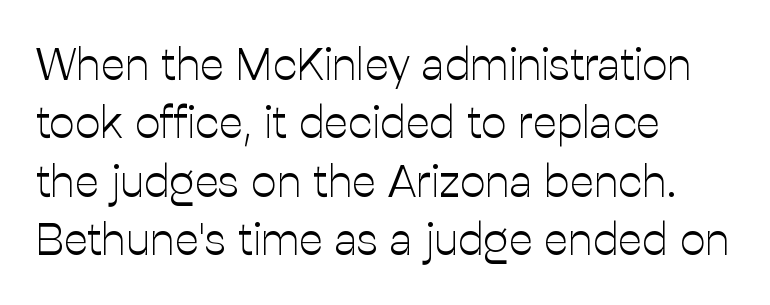
No chunkiness to these letters — they're not bold. Compared with typical body copy, the letter spacing here is the same. Descender tails drop into unmarked territory. Compared with typical paragraphs, the rows here are spaced about the same.
